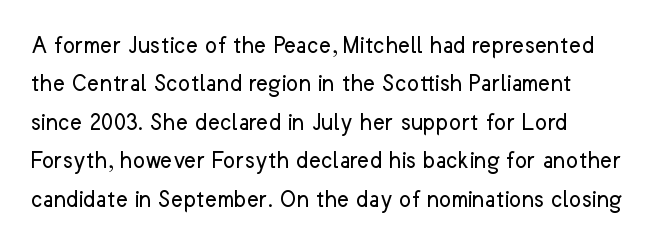
The image shows 26 px text type, upright; set normal line spacing (1.48x), normal letter spacing, not underlined.
